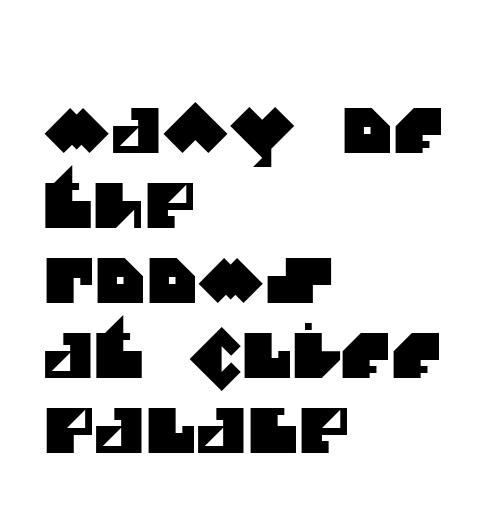
The baseline area is clear. How are the letters spaced? Ordinarily, with no added tracking. A sans-serif font was chosen for this passage. Short and long lines alike share a common starting point at left. Think of a printed novel: that variable character pitch is what you see here.
